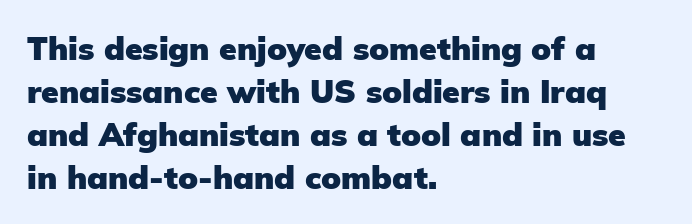
The paragraph shown leans on its left margin. The space beneath each line is pristine and unruled. The passage shown stacks its lines at a standard gap. Posture: vertical.
